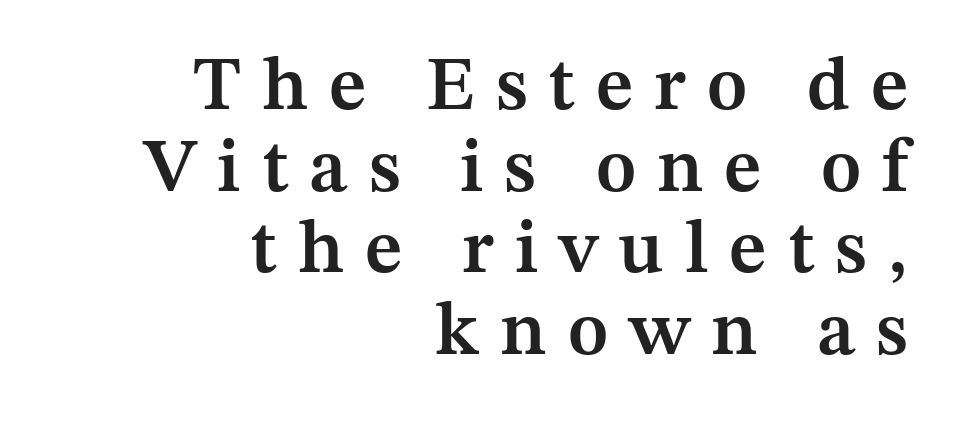
Q: Is the text bold? A: Semi-bold.
Q: Is the text italic (slanted)? A: No, it is upright.
Q: Is the typeface a serif or a sans-serif typeface? A: Serif.
Q: Is the text underlined? A: No.
Q: How is the paragraph aligned? A: Right-aligned.
Q: Is the spacing between letters normal or unusually wide? A: Unusually wide.
Q: Is the spacing between lines tight, normal or loose? A: Tight.
Q: Width (condensed, normal, or wide)? A: Normal.
Q: Stroke contrast? A: Medium.
Q: x-height? A: Medium.
Q: Monospaced? A: No.
